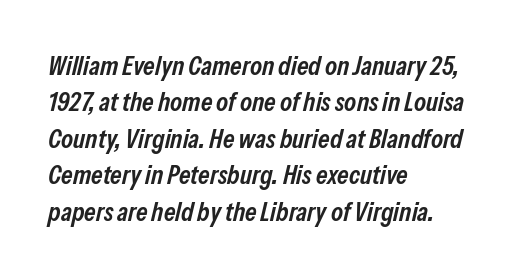
Q: Is the text bold? A: Semi-bold.
Q: Is the text italic (slanted)? A: Yes, it leans right by about 13 degrees.
Q: Is the text underlined? A: No.
Q: How is the paragraph aligned? A: Left-aligned.
Q: Is the spacing between letters normal or unusually wide? A: Normal.
Q: Is the spacing between lines tight, normal or loose? A: Normal.
